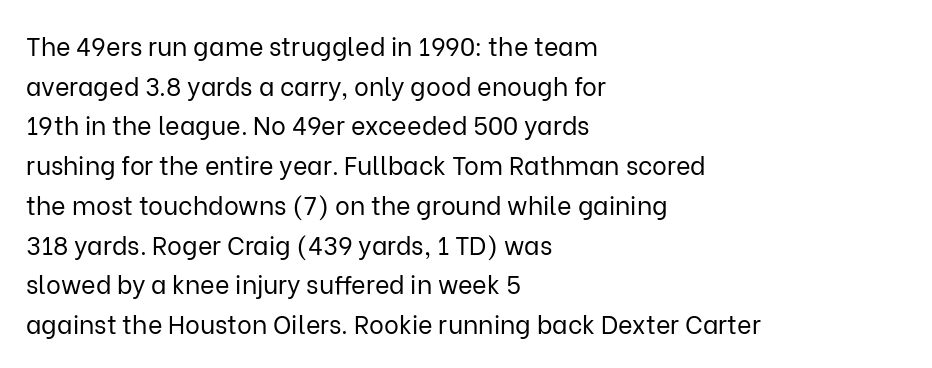
No italicization has been applied; the sample stays upright. Which margin do the lines hug? The left one — the right edge is uneven. Interline gaps are of average width in this sample. Descender tails drop into unmarked territory.
